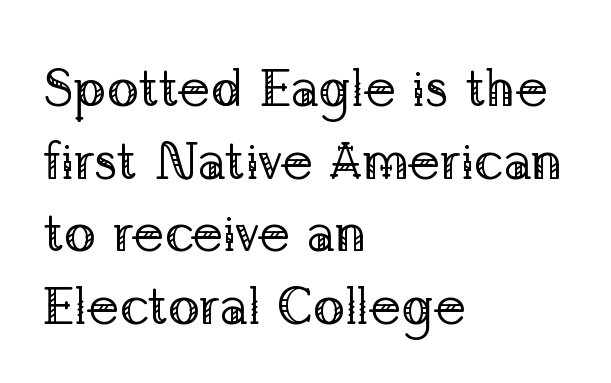
Compared with typical body copy, the letter spacing here is the same. A typesetter would call this leading conventional body-copy spacing. Is this a fixed-width face? No — the glyphs have proportional, varying widths. The specimen omits any rule beneath the text block's lines. Notice how the stems are strictly vertical — no italics here. Reading down the block, your eye returns to a fixed left position each line.
